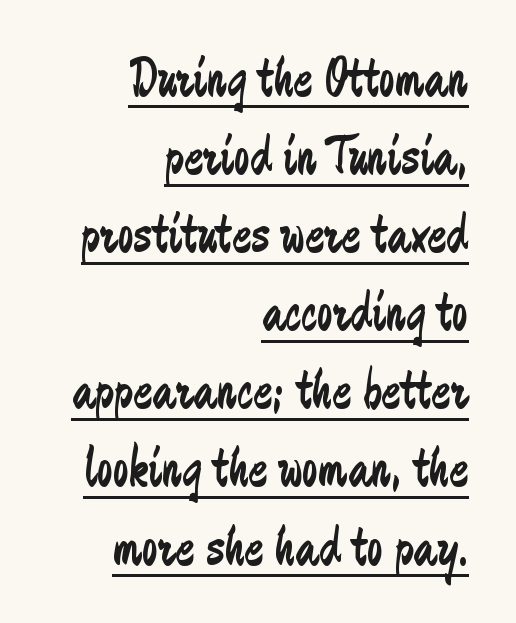
Q: Is the text bold? A: No.
Q: Is the text italic (slanted)? A: Yes.
Q: Is the typeface a serif or a sans-serif typeface? A: Sans-serif.
Q: Is the text underlined? A: Yes.
Q: How is the paragraph aligned? A: Right-aligned.
Q: Is the spacing between letters normal or unusually wide? A: Normal.
Q: Is the spacing between lines tight, normal or loose? A: Normal.
Q: Width (condensed, normal, or wide)? A: Condensed.
Q: Stroke contrast? A: Low.
Q: x-height? A: Medium.
Q: Monospaced? A: No.
